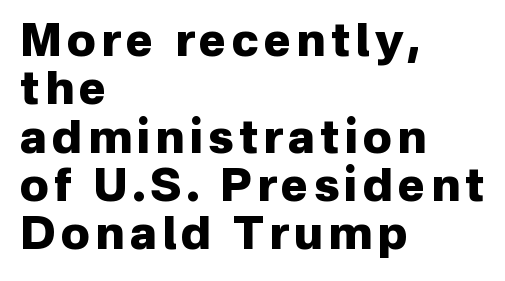
The image shows 46 px heavy sans-serif type, upright; set left-aligned, tight line spacing (1.05x), not underlined; low stroke contrast and a medium x-height.
